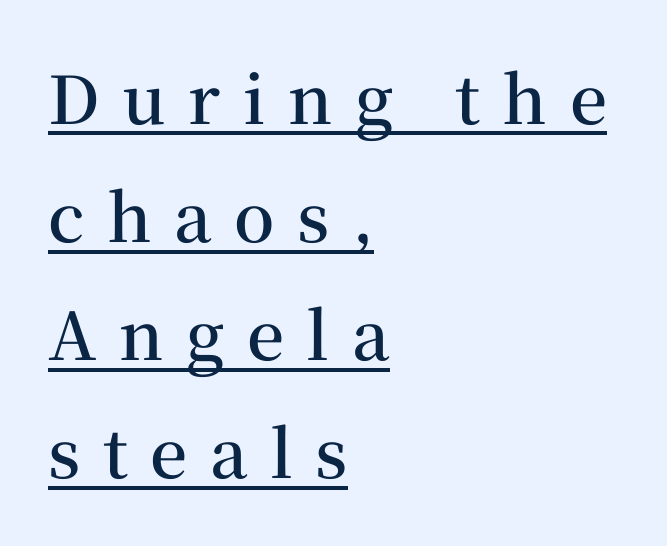
Q: Is the text bold? A: Semi-bold.
Q: Is the text italic (slanted)? A: No, it is upright.
Q: Is the typeface a serif or a sans-serif typeface? A: Serif.
Q: Is the text underlined? A: Yes.
Q: How is the paragraph aligned? A: Left-aligned.
Q: Is the spacing between letters normal or unusually wide? A: Unusually wide.
Q: Width (condensed, normal, or wide)? A: Normal.
Q: Stroke contrast? A: Medium.
Q: x-height? A: Medium.
Q: Monospaced? A: No.
